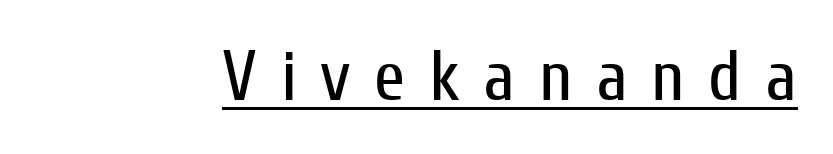
The image shows 71 px regular-weight, condensed sans-serif type, upright; set unusually wide letter spacing (+0.33 em), underlined; low stroke contrast and a medium x-height.
